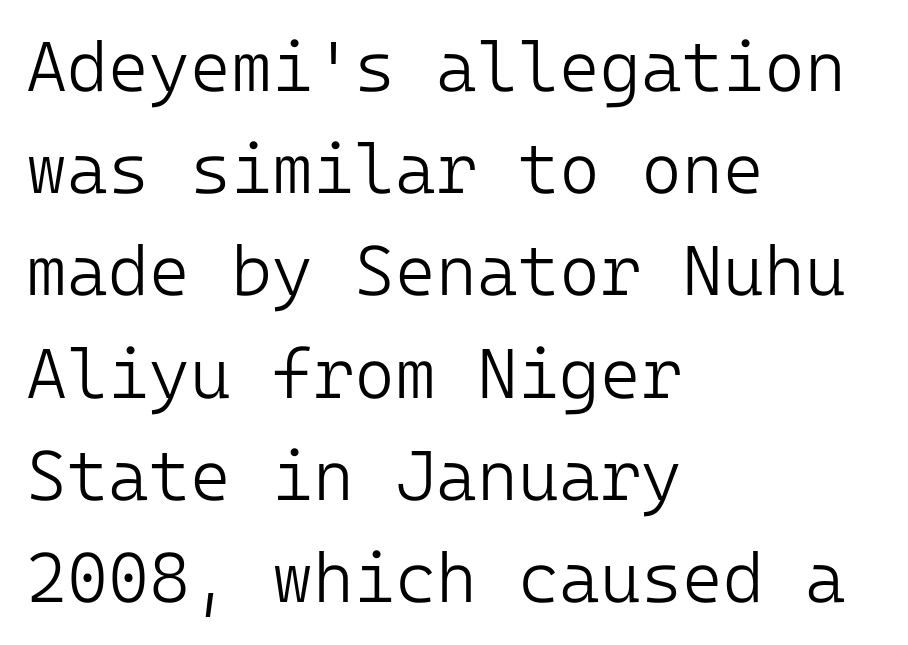
Unmarked baselines from the first word to the last. Heaviness? Minimal to ordinary, like unemphasized prose. Default kerning and tracking; the words read as compact shapes. Students, observe: this is what conventionally led text looks like. The specimen reads as upright at a glance.
